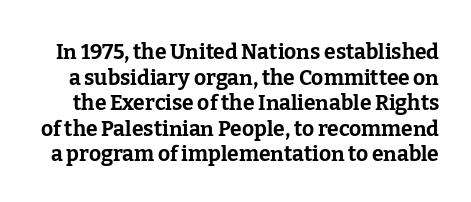
Q: Is the text bold? A: Yes.
Q: Is the text italic (slanted)? A: No, it is upright.
Q: Is the text underlined? A: No.
Q: Is the spacing between letters normal or unusually wide? A: Normal.
